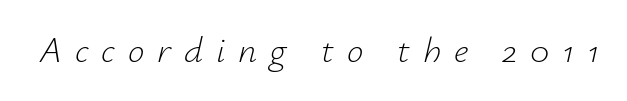
Q: Is the text bold? A: No.
Q: Is the text italic (slanted)? A: Yes, it leans right by about 12 degrees.
Q: Is the text underlined? A: No.
Q: Is the spacing between letters normal or unusually wide? A: Unusually wide.
Q: Width (condensed, normal, or wide)? A: Normal.
Q: Stroke contrast? A: Low.
Q: x-height? A: Small.
Q: Monospaced? A: No.
